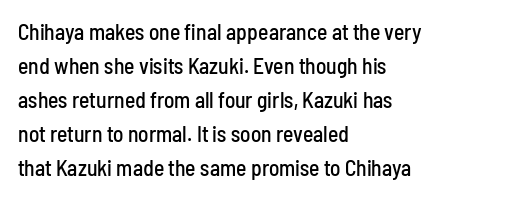
Inter-character spacing is left at the font's built-in metrics. A bare baseline throughout the passage. The typography opts for an upright posture over an oblique one. Casual observation: everything's shoved over to the left.
